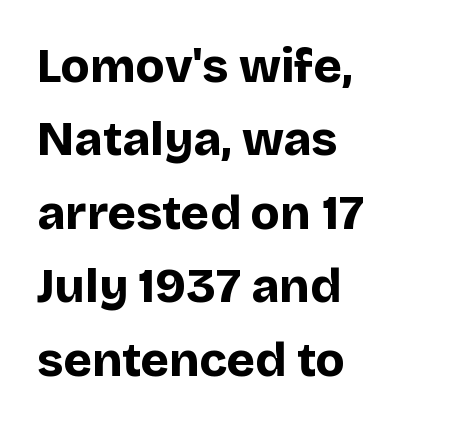
In CSS terms this would be text-align: left. The specimen reads as upright at a glance. The type is set solid horizontally, with unmodified tracking. Has an underline been added? It has not. Examine the stroke ends and you'll find no serifs.
